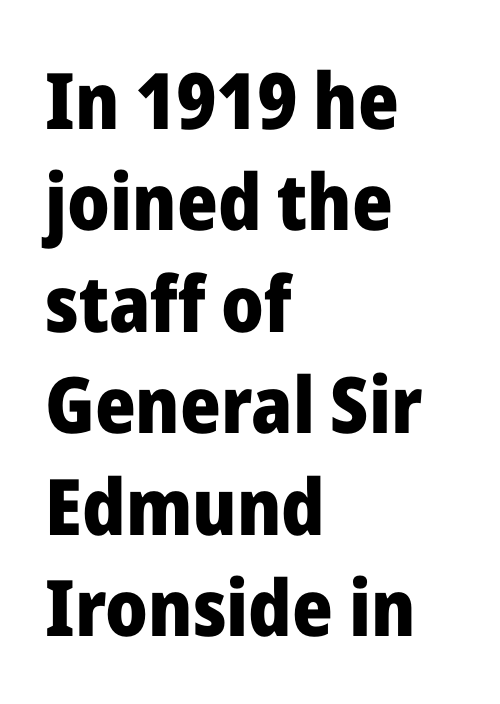
The gap between lines stays unmarked. Does extra space separate the letters? No, they use regular spacing. These lines are rendered in a variable-pitch font. If you drew a line through each stem, it would be perfectly vertical.
